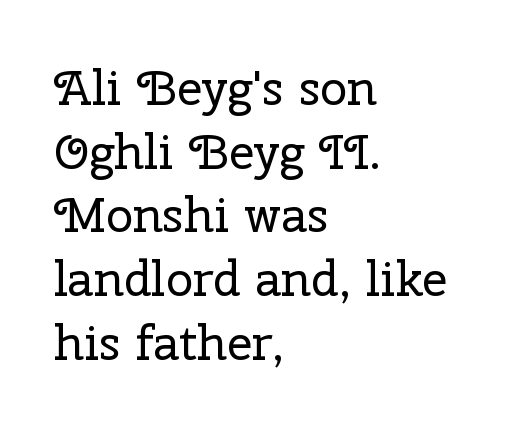
Q: Is the text bold? A: No.
Q: Is the text italic (slanted)? A: No, it is upright.
Q: Is the typeface a serif or a sans-serif typeface? A: Serif.
Q: Is the text underlined? A: No.
Q: How is the paragraph aligned? A: Left-aligned.
Q: Is the spacing between letters normal or unusually wide? A: Normal.
Q: Is the spacing between lines tight, normal or loose? A: Normal.
Q: Width (condensed, normal, or wide)? A: Normal.
Q: Stroke contrast? A: Low.
Q: x-height? A: Medium.
Q: Monospaced? A: No.
